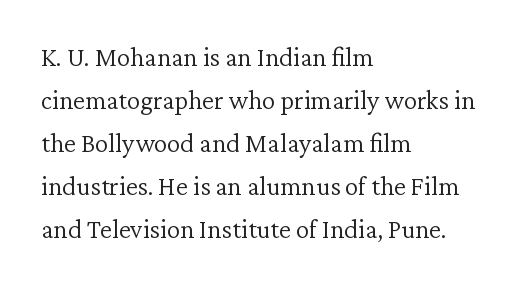
Line beginnings align vertically; line endings do not. Quick note: not italic, upright. No chunkiness to these letters — they're not bold. Default kerning and tracking; the words read as compact shapes.
